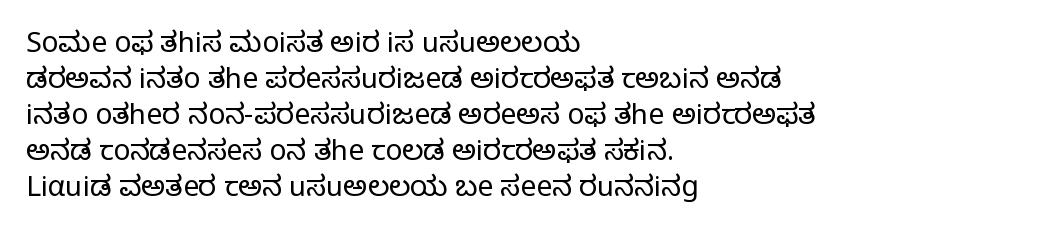
Q: Is the text bold? A: No.
Q: Is the text italic (slanted)? A: No, it is upright.
Q: Is the typeface a serif or a sans-serif typeface? A: Serif.
Q: Is the text underlined? A: No.
Q: How is the paragraph aligned? A: Left-aligned.
Q: Is the spacing between letters normal or unusually wide? A: Normal.
Q: Is the spacing between lines tight, normal or loose? A: Normal.
Q: Width (condensed, normal, or wide)? A: Normal.
Q: Stroke contrast? A: Low.
Q: x-height? A: Large.
Q: Monospaced? A: No.
